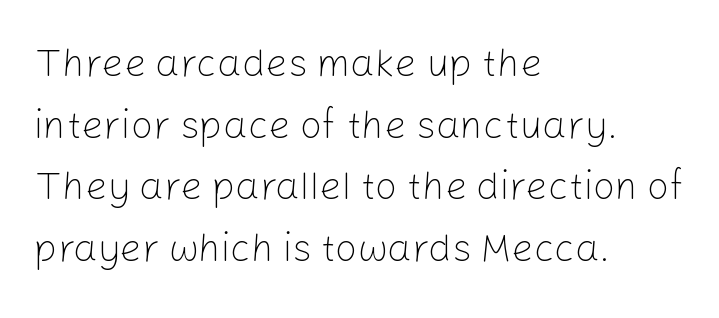
{"serif": "no", "italic": "no", "bold": "no", "weight": "light", "width": "normal", "stroke_contrast": "low", "x_height": "medium", "monospaced": "no", "underline": "no", "align": "left", "line_spacing": "normal", "line_spacing_ratio": 1.58, "letter_spacing": "normal", "letter_spacing_em": 0.0, "glyph_px": 39}
